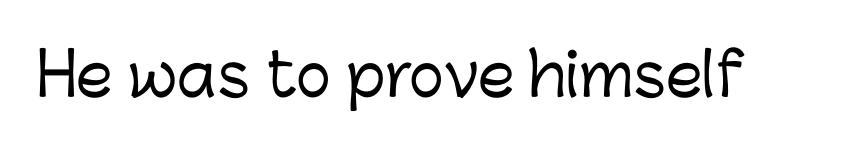
The image shows 59 px sans-serif type, upright; set normal letter spacing, not underlined; low stroke contrast and a medium x-height.
